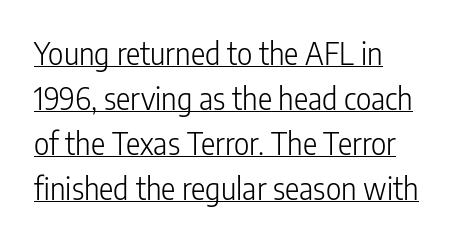
Q: Is the text bold? A: No.
Q: Is the text italic (slanted)? A: No, it is upright.
Q: Is the typeface a serif or a sans-serif typeface? A: Sans-serif.
Q: Is the text underlined? A: Yes.
Q: How is the paragraph aligned? A: Left-aligned.
Q: Is the spacing between letters normal or unusually wide? A: Normal.
Q: Is the spacing between lines tight, normal or loose? A: Normal.
Q: Width (condensed, normal, or wide)? A: Condensed.
Q: Stroke contrast? A: Low.
Q: x-height? A: Medium.
Q: Monospaced? A: No.
